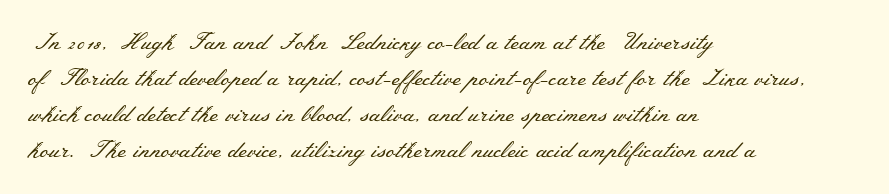
{"bold": "no", "underline": "no", "align": "left", "line_spacing": "normal", "line_spacing_ratio": 1.56, "letter_spacing": "normal", "letter_spacing_em": 0.0, "glyph_px": 23}
